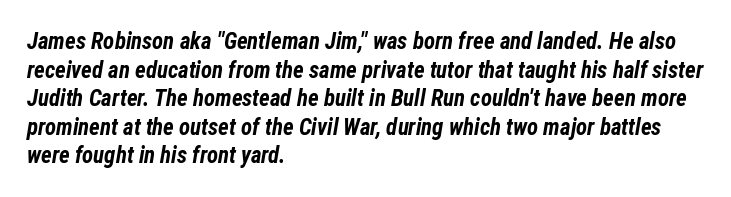
Q: Is the text bold? A: Yes.
Q: Is the text italic (slanted)? A: Yes, it leans right by about 12 degrees.
Q: Is the text underlined? A: No.
Q: How is the paragraph aligned? A: Left-aligned.
Q: Is the spacing between letters normal or unusually wide? A: Normal.
